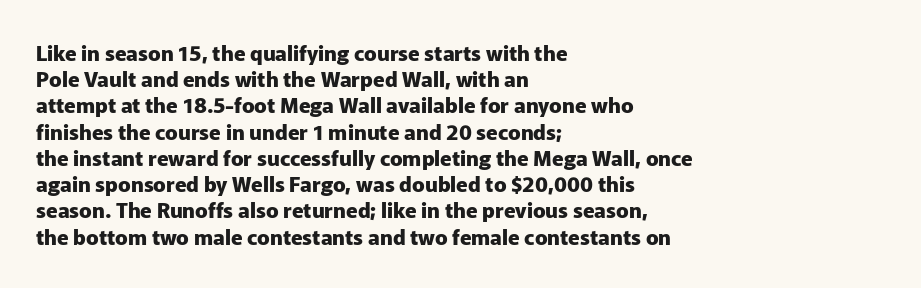
The image shows 21 px bold type, upright; set left-aligned, normal line spacing (1.25x), normal letter spacing, not underlined.
